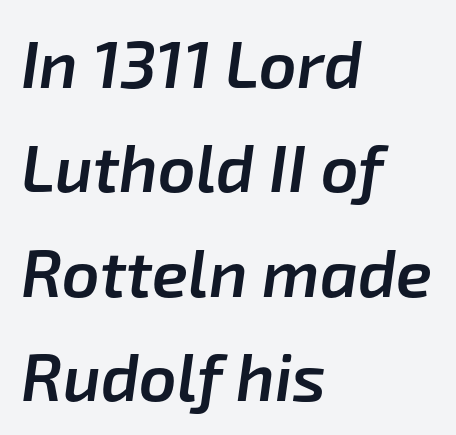
The image shows 66 px semibold type, italic (leaning right); set left-aligned, normal line spacing (1.58x), normal letter spacing, not underlined; low stroke contrast and a medium x-height.
